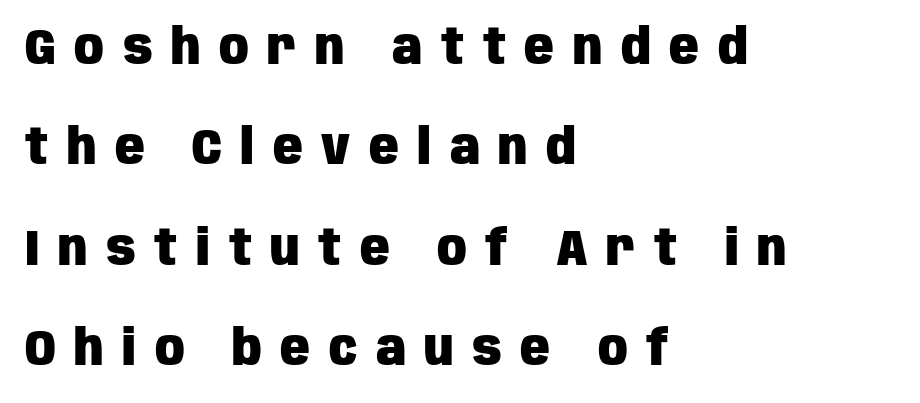
The image shows 49 px heavy, condensed sans-serif type, upright; set left-aligned, loose line spacing (2.05x), unusually wide letter spacing (+0.38 em), not underlined; low stroke contrast and a large x-height.
